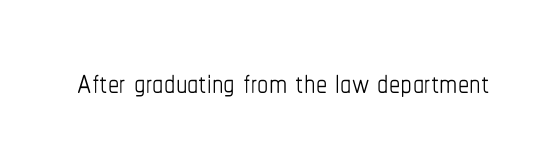
{"italic": "no", "bold": "no", "weight": "thin", "width": "condensed", "stroke_contrast": "low", "x_height": "medium", "monospaced": "no", "underline": "no", "letter_spacing": "normal", "letter_spacing_em": 0.0, "glyph_px": 45}
